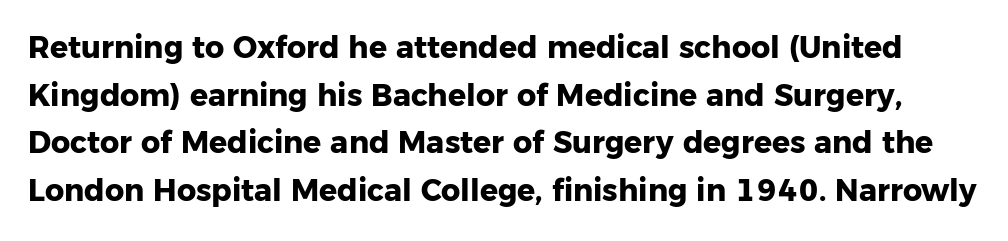
Q: Is the text bold? A: Yes.
Q: Is the text italic (slanted)? A: No, it is upright.
Q: Is the typeface a serif or a sans-serif typeface? A: Sans-serif.
Q: Is the text underlined? A: No.
Q: Is the spacing between letters normal or unusually wide? A: Normal.
Q: Is the spacing between lines tight, normal or loose? A: Normal.
Q: Width (condensed, normal, or wide)? A: Normal.
Q: Stroke contrast? A: Low.
Q: x-height? A: Medium.
Q: Monospaced? A: No.
